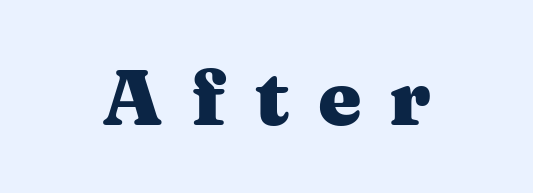
The image shows 78 px heavy, wide serif type, upright; set unusually wide letter spacing (+0.36 em), not underlined; medium stroke contrast and a medium x-height.
